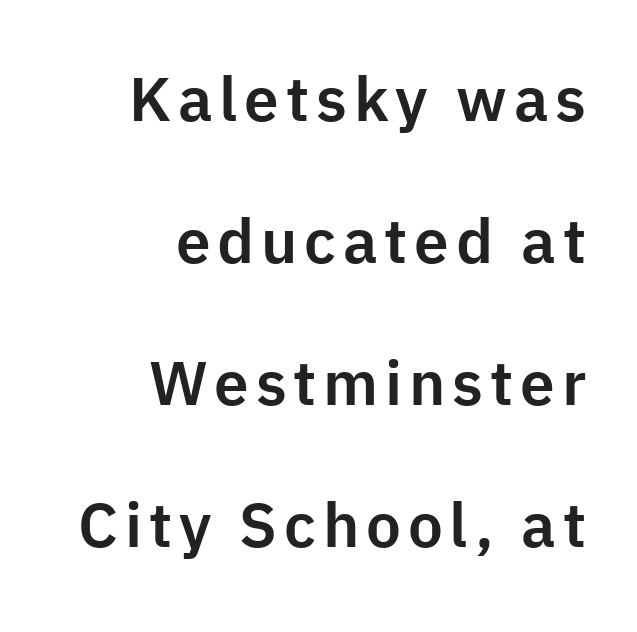
Q: Is the text italic (slanted)? A: No, it is upright.
Q: Is the typeface a serif or a sans-serif typeface? A: Sans-serif.
Q: Is the text underlined? A: No.
Q: How is the paragraph aligned? A: Right-aligned.
Q: Is the spacing between lines tight, normal or loose? A: Loose.
Q: Width (condensed, normal, or wide)? A: Normal.
Q: Stroke contrast? A: Low.
Q: x-height? A: Medium.
Q: Monospaced? A: No.
